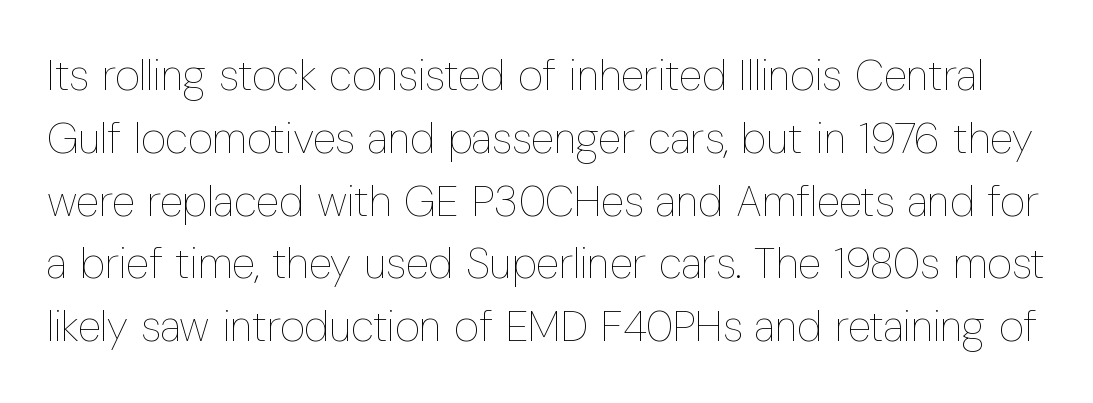
Q: Is the text bold? A: No.
Q: Is the text italic (slanted)? A: No, it is upright.
Q: Is the text underlined? A: No.
Q: Is the spacing between letters normal or unusually wide? A: Normal.
Q: Is the spacing between lines tight, normal or loose? A: Normal.
Q: Width (condensed, normal, or wide)? A: Condensed.
Q: Stroke contrast? A: Low.
Q: x-height? A: Medium.
Q: Monospaced? A: No.
